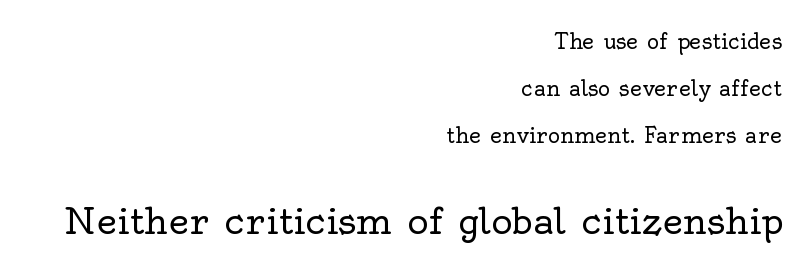
Q: Is the text bold? A: No.
Q: Is the text italic (slanted)? A: No, it is upright.
Q: Is the typeface a serif or a sans-serif typeface? A: Serif.
Q: Is the text underlined? A: No.
Q: How is the paragraph aligned? A: Right-aligned.
Q: Is the spacing between letters normal or unusually wide? A: Normal.
Q: Is the spacing between lines tight, normal or loose? A: Loose.
Q: Which block of text is set in a larger size, the first (top) or the second (bottom)? A: The second (bottom) one.
Q: Width (condensed, normal, or wide)? A: Normal.
Q: x-height? A: Small.
Q: Monospaced? A: No.
